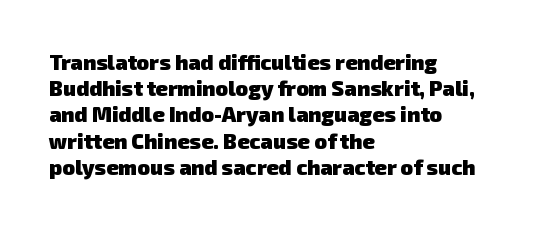
Q: Is the text bold? A: Yes.
Q: Is the text underlined? A: No.
Q: How is the paragraph aligned? A: Left-aligned.
Q: Is the spacing between letters normal or unusually wide? A: Normal.
Q: Is the spacing between lines tight, normal or loose? A: Normal.
